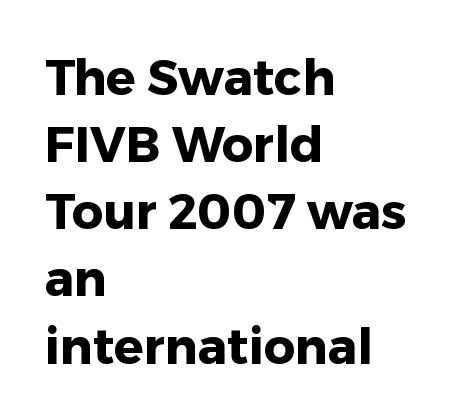
Q: Is the text bold? A: Yes.
Q: Is the text italic (slanted)? A: No, it is upright.
Q: Is the typeface a serif or a sans-serif typeface? A: Sans-serif.
Q: Is the text underlined? A: No.
Q: How is the paragraph aligned? A: Left-aligned.
Q: Is the spacing between letters normal or unusually wide? A: Normal.
Q: Is the spacing between lines tight, normal or loose? A: Normal.
Q: Width (condensed, normal, or wide)? A: Normal.
Q: Stroke contrast? A: Low.
Q: x-height? A: Medium.
Q: Monospaced? A: No.
